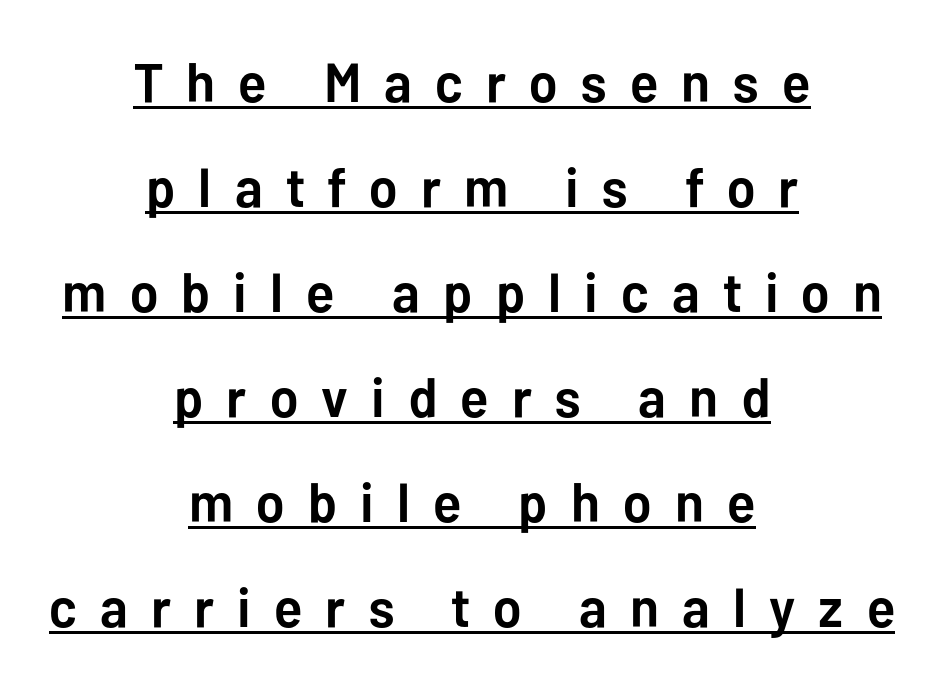
Q: Is the text bold? A: Yes.
Q: Is the text italic (slanted)? A: No, it is upright.
Q: Is the typeface a serif or a sans-serif typeface? A: Sans-serif.
Q: Is the text underlined? A: Yes.
Q: How is the paragraph aligned? A: Centered.
Q: Is the spacing between letters normal or unusually wide? A: Unusually wide.
Q: Is the spacing between lines tight, normal or loose? A: Loose.
Q: Width (condensed, normal, or wide)? A: Normal.
Q: Stroke contrast? A: Low.
Q: x-height? A: Medium.
Q: Monospaced? A: No.
